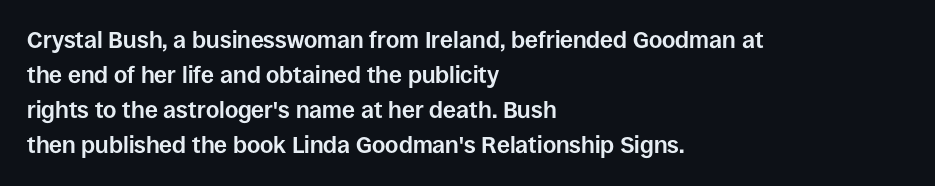
The image shows 23 px bold type, upright; set left-aligned, normal line spacing (1.52x), normal letter spacing, not underlined.
